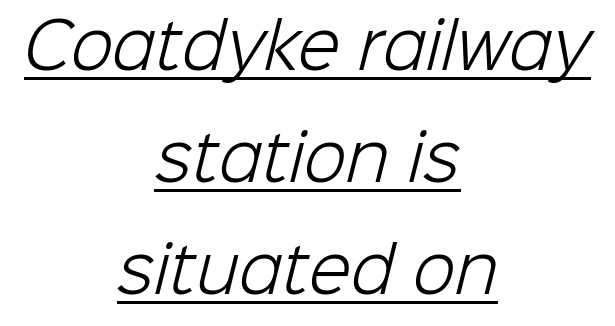
The face looks like a standard text weight, possibly lighter. The type family on display is of the sans-serif kind. Default kerning and tracking; the words read as compact shapes. These lines are centered, leaving both edges ragged. Every word sits above its own underline. A typesetter would call this proportional, since set widths differ per character.
